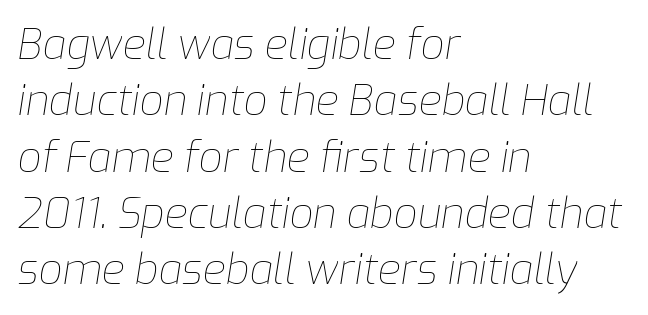
Q: Is the text bold? A: No.
Q: Is the text italic (slanted)? A: Yes, it leans right by about 9 degrees.
Q: Is the text underlined? A: No.
Q: How is the paragraph aligned? A: Left-aligned.
Q: Is the spacing between letters normal or unusually wide? A: Normal.
Q: Is the spacing between lines tight, normal or loose? A: Normal.
Q: Width (condensed, normal, or wide)? A: Normal.
Q: Stroke contrast? A: Low.
Q: x-height? A: Medium.
Q: Monospaced? A: No.
